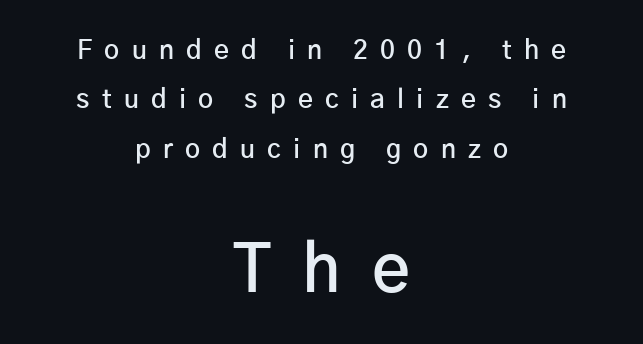
The image shows 66 px semibold sans-serif type, upright; set centered, loose line spacing (1.9x), unusually wide letter spacing (+0.47 em), not underlined; the second (bottom) block is 2.54x larger; low stroke contrast and a medium x-height.
